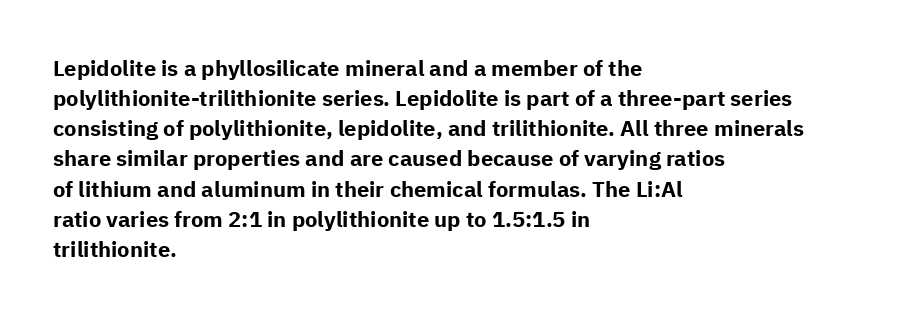
{"italic": "no", "bold": "yes", "underline": "no", "align": "left", "line_spacing": "normal", "line_spacing_ratio": 1.37, "letter_spacing": "normal", "letter_spacing_em": 0.0, "glyph_px": 22}
